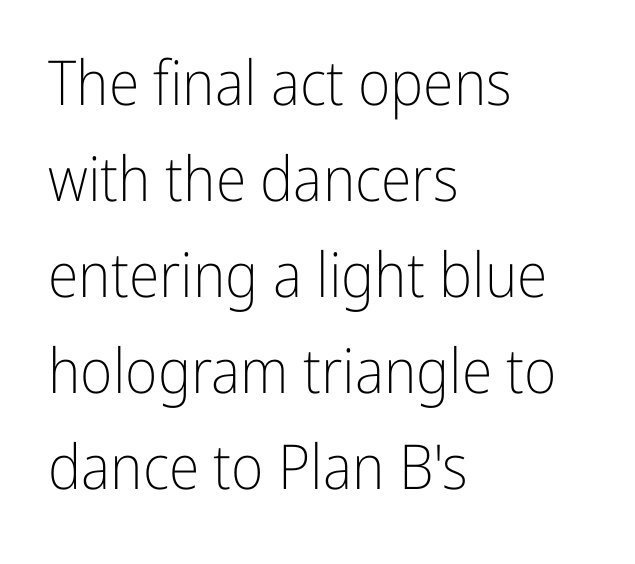
The image shows 62 px light, condensed sans-serif type, upright; set left-aligned, normal line spacing (1.55x), normal letter spacing, not underlined; low stroke contrast and a medium x-height.
